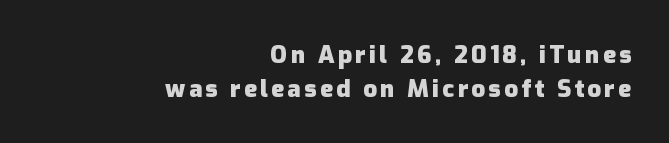
The lettering stays uniformly vertical, giving the passage a roman look. On the weight axis this lands at bold, roughly 700. This block has exactly the height ordinary leading produces. Caption: multi-line text, flush right, ragged left. Glance below the letters and you will spot only blank space.
